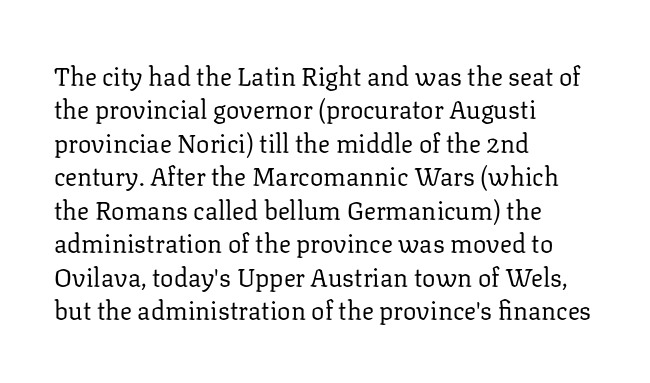
The image shows 25 px text type, upright; set left-aligned, normal line spacing (1.34x), normal letter spacing, not underlined.
